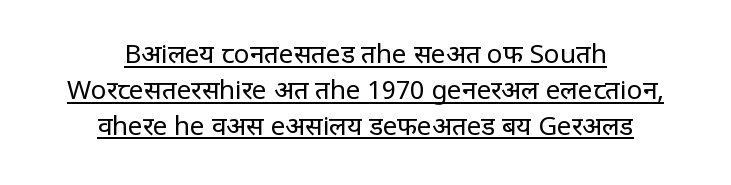
Q: Is the text bold? A: No.
Q: Is the text italic (slanted)? A: No, it is upright.
Q: Is the text underlined? A: Yes.
Q: How is the paragraph aligned? A: Centered.
Q: Is the spacing between letters normal or unusually wide? A: Normal.
Q: Is the spacing between lines tight, normal or loose? A: Normal.
